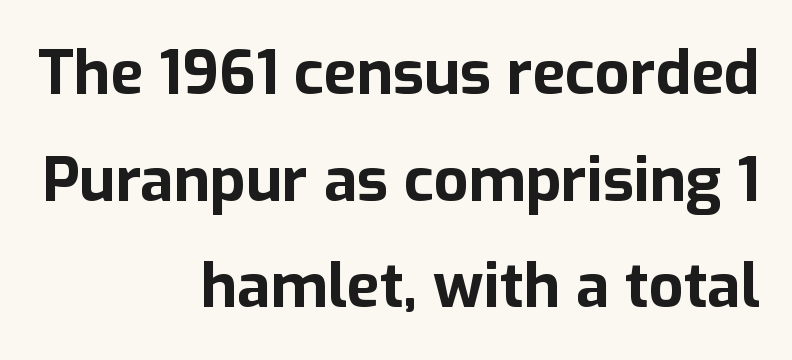
Q: Is the text bold? A: Yes.
Q: Is the text italic (slanted)? A: No, it is upright.
Q: Is the typeface a serif or a sans-serif typeface? A: Sans-serif.
Q: Is the text underlined? A: No.
Q: How is the paragraph aligned? A: Right-aligned.
Q: Is the spacing between letters normal or unusually wide? A: Normal.
Q: Width (condensed, normal, or wide)? A: Normal.
Q: Stroke contrast? A: Low.
Q: x-height? A: Medium.
Q: Monospaced? A: No.
